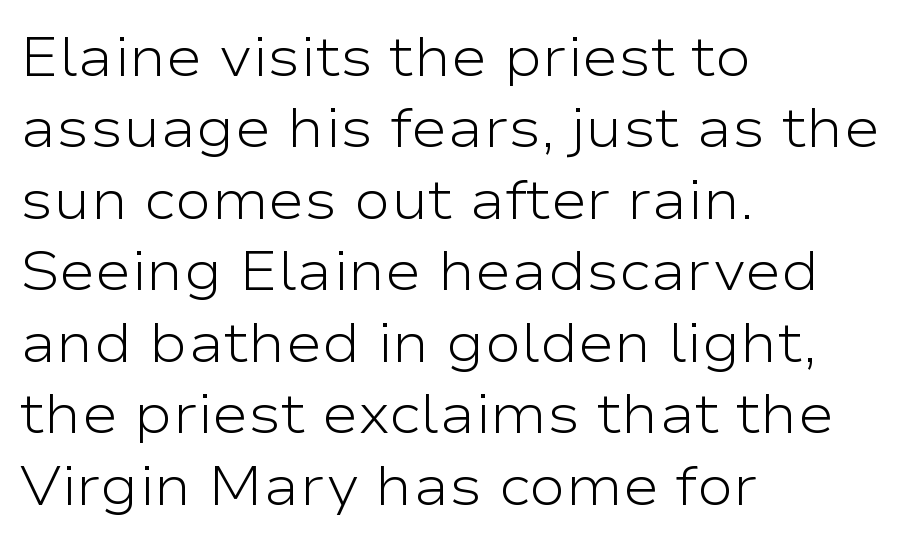
The rendering uses a moderate line-height, typical for paragraphs. Counters stay open thanks to moderate or lighter strokes. Quick note: not italic, upright. Proportional: the letters do not fall into vertical columns.
